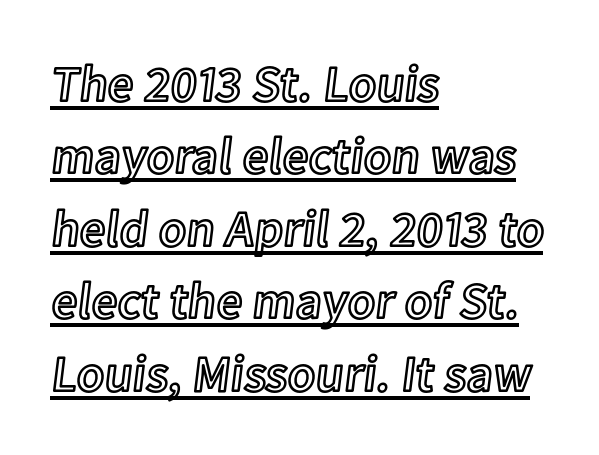
Characters follow at the spacing the type designer built in. A normal amount of white space separates one row of letters from the next. Typeset ragged right — the left edge is the straight one. Glance below the letters and you will spot a drawn line.
